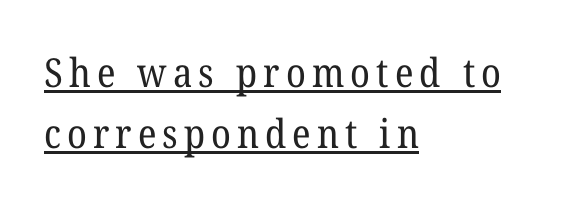
A serif font was chosen for this passage. Think of a printed novel: that variable character pitch is what you see here. The ragged edge is on the right, which tells us the setting is flush left. Decoration check: the copy is underlined. This sample keeps an unexceptional amount of space between lines. Each stroke keeps to a modest, everyday thickness or less.
